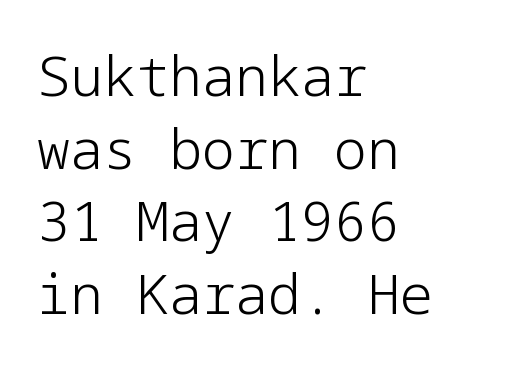
The image shows 55 px light sans-serif type, upright; set left-aligned, normal line spacing (1.32x), normal letter spacing, not underlined; low stroke contrast and a medium x-height.
